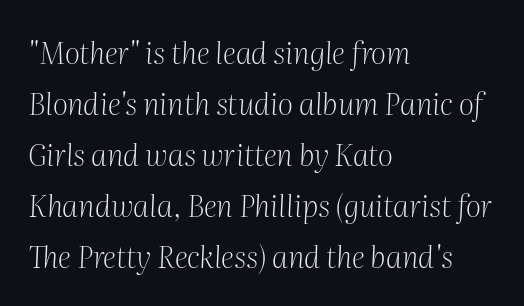
Caption: multi-line text, flush left, ragged right. The glyphs in this specimen are seriffed. Caption: standard tracking, unaltered. Every character sits at an angle, as italics do.
